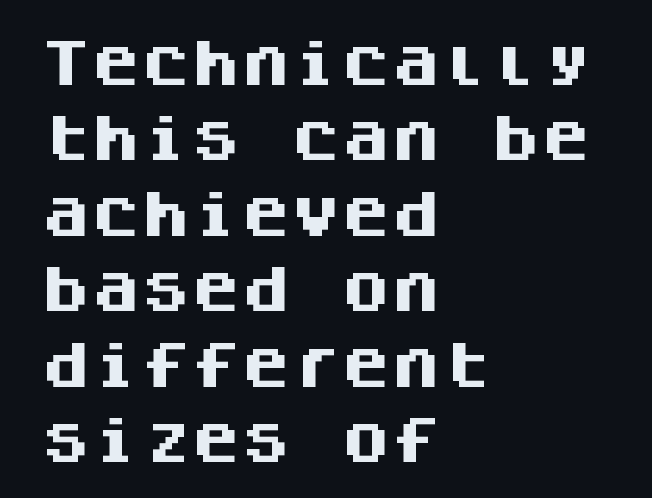
No italicization has been applied; the sample stays upright. Notice how descenders clear the ascenders below comfortably — that's standard leading. Tracking value appears to be zero — textbook default spacing. The passage shown is typed in a monospace face where columns stay perfectly aligned.
